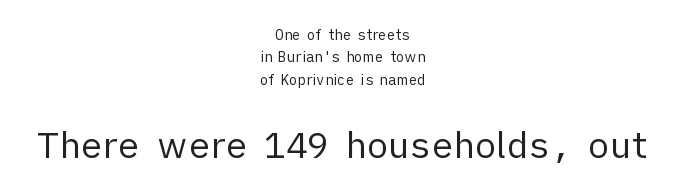
{"serif": "no", "italic": "no", "bold": "no", "weight": "regular", "width": "normal", "stroke_contrast": "low", "x_height": "medium", "monospaced": "no", "underline": "no", "align": "center", "line_spacing": "normal", "line_spacing_ratio": 1.6, "letter_spacing": "normal", "letter_spacing_em": 0.0, "larger_block": "second", "size_ratio": 2.57, "glyph_px": 36}
